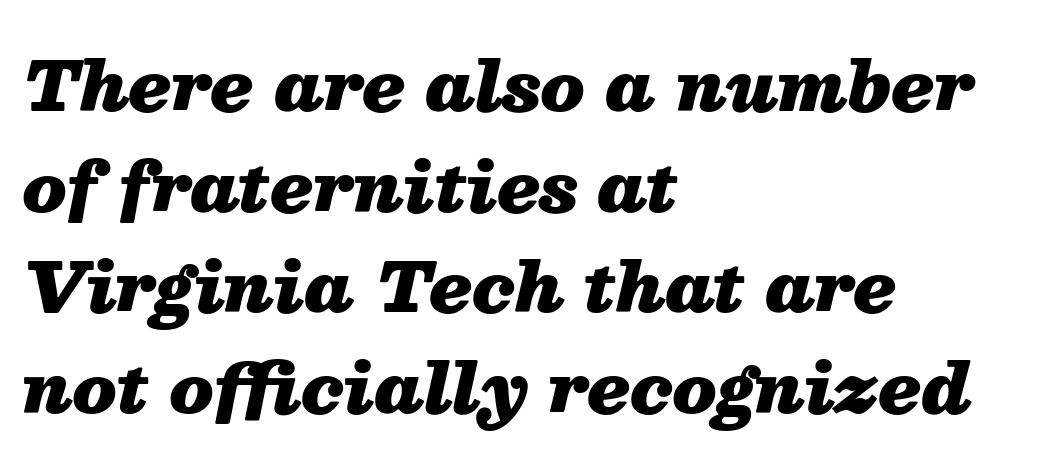
Q: Is the text bold? A: Yes.
Q: Is the text italic (slanted)? A: Yes, it leans right by about 13 degrees.
Q: Is the text underlined? A: No.
Q: How is the paragraph aligned? A: Left-aligned.
Q: Is the spacing between letters normal or unusually wide? A: Normal.
Q: Is the spacing between lines tight, normal or loose? A: Normal.
Q: Width (condensed, normal, or wide)? A: Normal.
Q: Stroke contrast? A: Medium.
Q: x-height? A: Medium.
Q: Monospaced? A: No.
